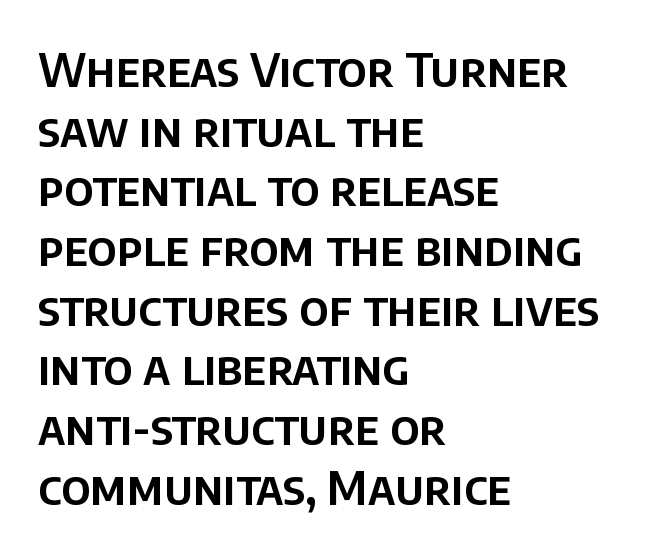
Q: Is the text italic (slanted)? A: No, it is upright.
Q: Is the typeface a serif or a sans-serif typeface? A: Sans-serif.
Q: Is the text underlined? A: No.
Q: How is the paragraph aligned? A: Left-aligned.
Q: Is the spacing between letters normal or unusually wide? A: Normal.
Q: Is the spacing between lines tight, normal or loose? A: Normal.
Q: Width (condensed, normal, or wide)? A: Normal.
Q: Stroke contrast? A: Low.
Q: x-height? A: Large.
Q: Monospaced? A: No.
